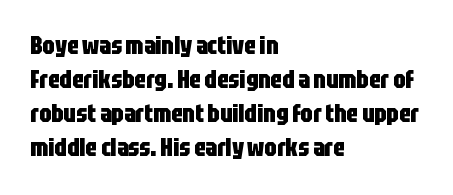
Q: Is the text bold? A: Yes.
Q: Is the text italic (slanted)? A: No, it is upright.
Q: Is the text underlined? A: No.
Q: How is the paragraph aligned? A: Left-aligned.
Q: Is the spacing between letters normal or unusually wide? A: Normal.
Q: Is the spacing between lines tight, normal or loose? A: Normal.
